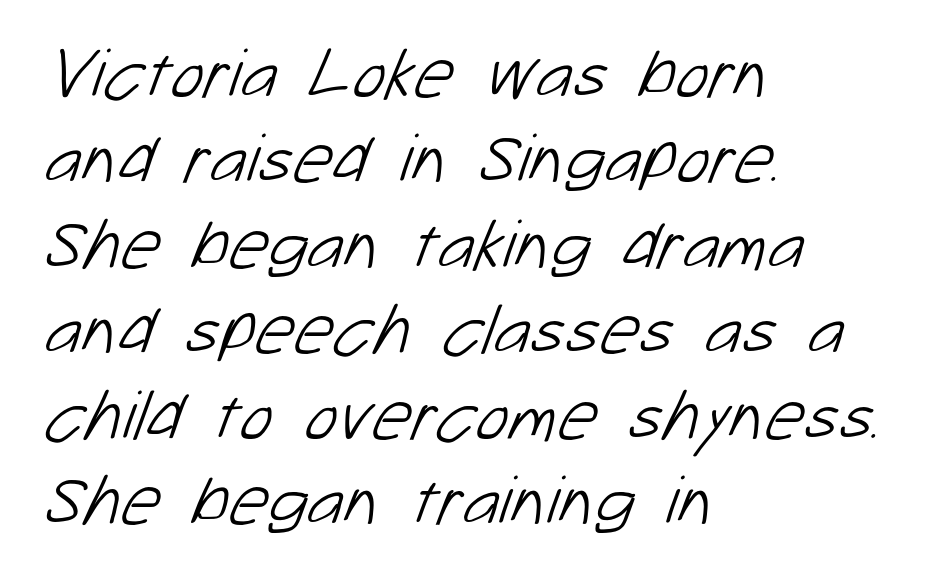
The image shows 70 px light sans-serif type; set left-aligned, line spacing 1.22x, normal letter spacing, not underlined; low stroke contrast and a medium x-height.
